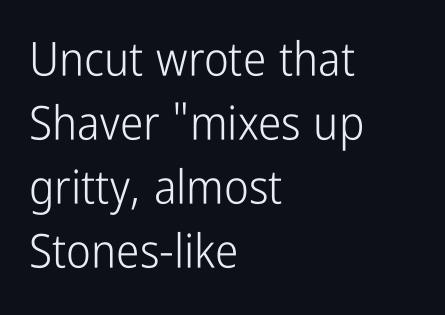
{"serif": "no", "italic": "no", "bold": "no", "weight": "light", "width": "condensed", "stroke_contrast": "low", "x_height": "medium", "monospaced": "no", "underline": "no", "align": "left", "line_spacing": "normal", "line_spacing_ratio": 1.36, "letter_spacing": "normal", "letter_spacing_em": 0.0, "glyph_px": 47}
